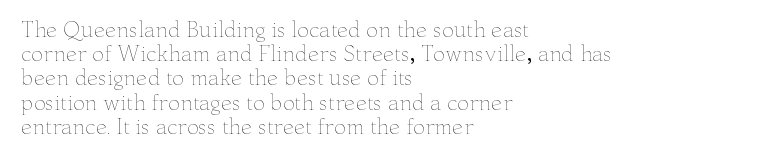
Tall strokes in this sample are plumb rather than angled. Decoration check: the copy has no underline. Words appear dense and cohesive because spacing is normal. The typesetter chose a ragged-right arrangement here.
